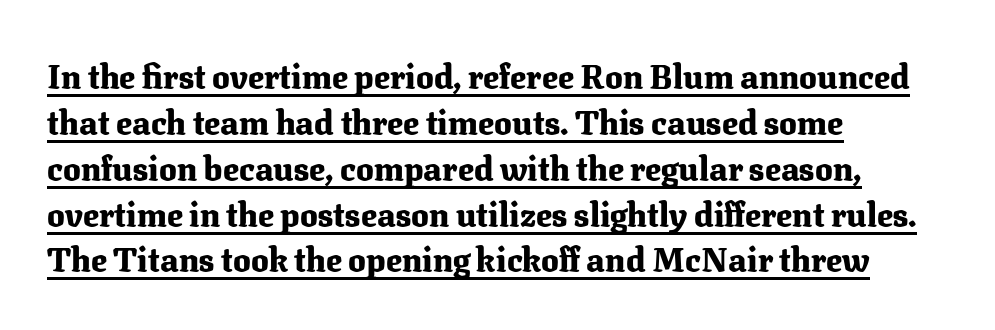
The image shows 33 px heavy serif type, upright; set left-aligned, normal line spacing (1.39x), normal letter spacing, underlined; medium stroke contrast and a medium x-height.
